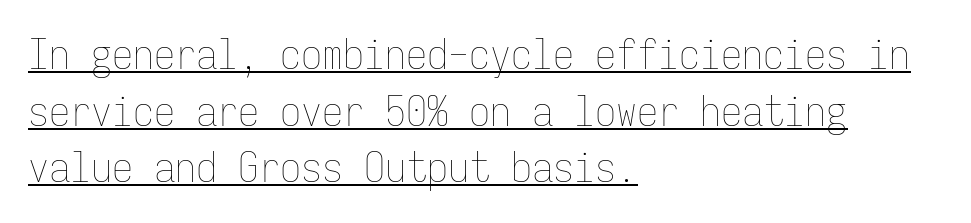
{"italic": "no", "bold": "no", "weight": "thin", "width": "condensed", "stroke_contrast": "low", "x_height": "medium", "monospaced": "yes", "underline": "yes", "align": "left", "line_spacing": "normal", "line_spacing_ratio": 1.35, "letter_spacing": "normal", "letter_spacing_em": 0.0, "glyph_px": 42}
